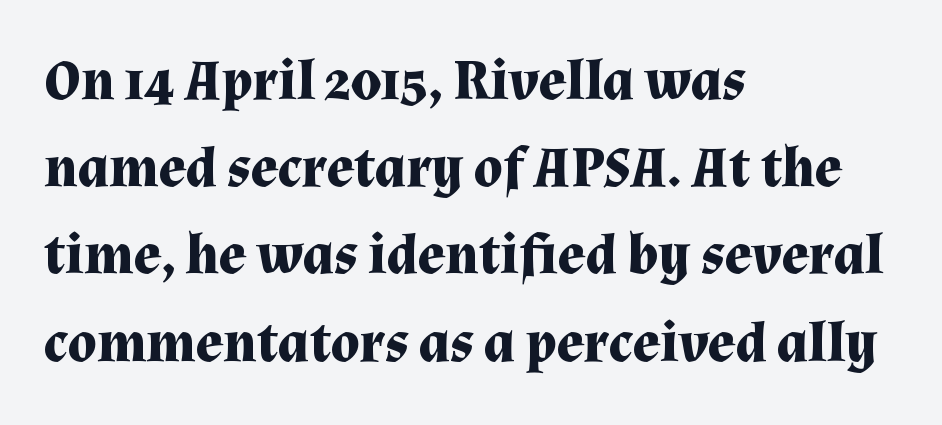
The lines sit at an ordinary, default distance from one another. Rule under the text: the space is simply empty. A student would call this left alignment; a typographer would say flush left, rag right. Designer's note — italics off, roman on.
